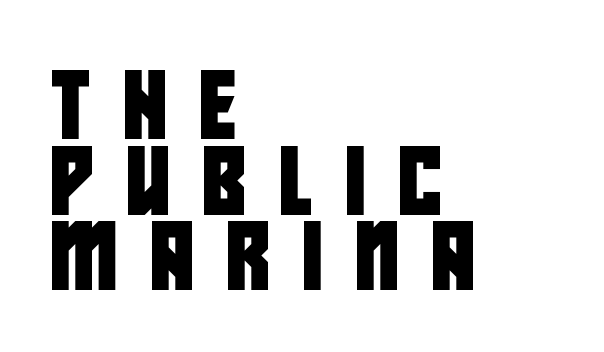
The image shows 67 px condensed sans-serif type; set left-aligned, tight line spacing (1.13x), unusually wide letter spacing (+0.49 em), not underlined; low stroke contrast and a large x-height.
